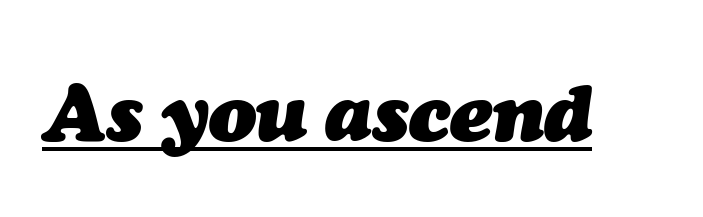
Compared with ordinary roman type, these characters are visibly tilted. The passage shown is typed in a proportional face where columns would drift. Words appear dense and cohesive because spacing is normal. Students, this is bold: see how much ink each stroke carries. The typesetter has applied underlining to the passage shown.
